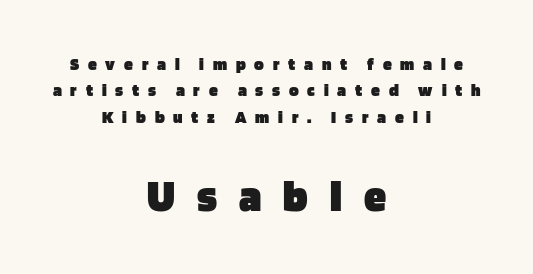
The image shows 45 px heavy sans-serif type, upright; set centered, normal line spacing (1.46x), unusually wide letter spacing (+0.49 em), not underlined; the second (bottom) block is 2.5x larger; low stroke contrast and a large x-height.
